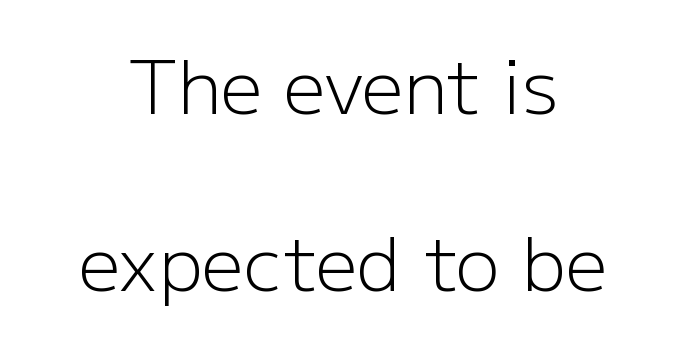
Q: Is the text bold? A: No.
Q: Is the text italic (slanted)? A: No, it is upright.
Q: Is the typeface a serif or a sans-serif typeface? A: Sans-serif.
Q: Is the text underlined? A: No.
Q: How is the paragraph aligned? A: Centered.
Q: Is the spacing between letters normal or unusually wide? A: Normal.
Q: Is the spacing between lines tight, normal or loose? A: Loose.
Q: Width (condensed, normal, or wide)? A: Normal.
Q: Stroke contrast? A: Low.
Q: x-height? A: Medium.
Q: Monospaced? A: No.
